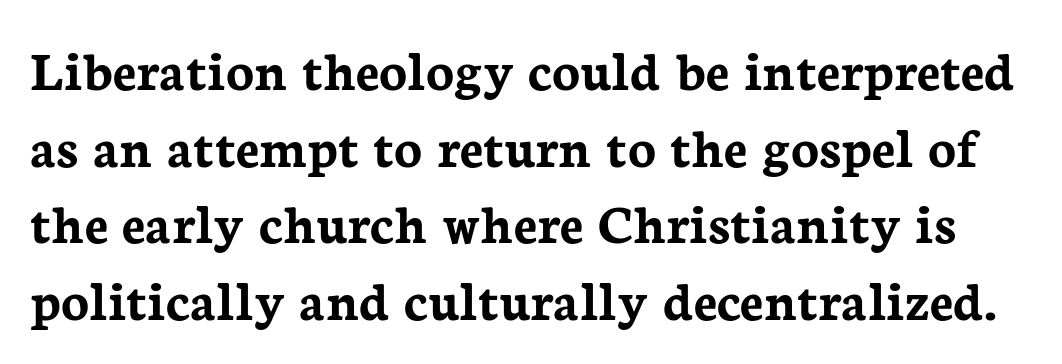
The image shows 58 px semibold serif type, upright; set normal line spacing (1.32x), normal letter spacing, not underlined; low stroke contrast and a medium x-height.
